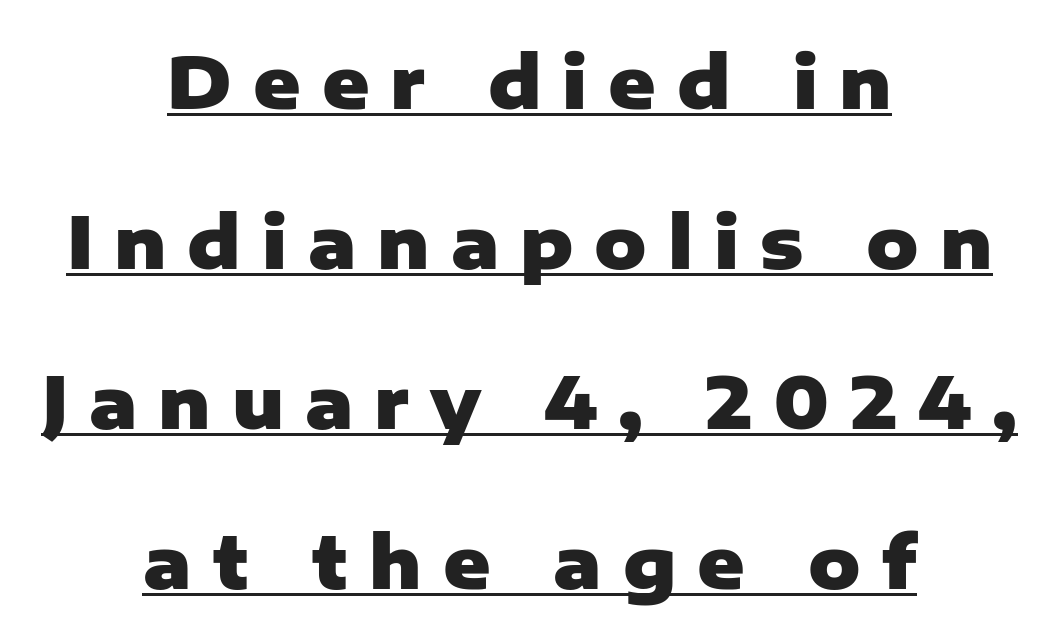
Do the letters lean? They stand straight. The setting favours the middle, as headings and verse often do. Examine the stroke ends and you'll find no serifs. A typographer would call this underscored text. The rendering uses natural spacing where letterforms have individual widths. Bold? Absolutely — the strokes are thick and heavy.
